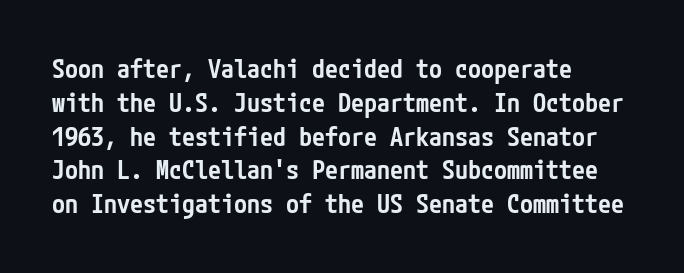
Look at the tracking — it's just the regular setting, nothing added. Line starts are locked; line ends wander. No word sits above an underline. The sample has been set in demibold, a notch under bold.
